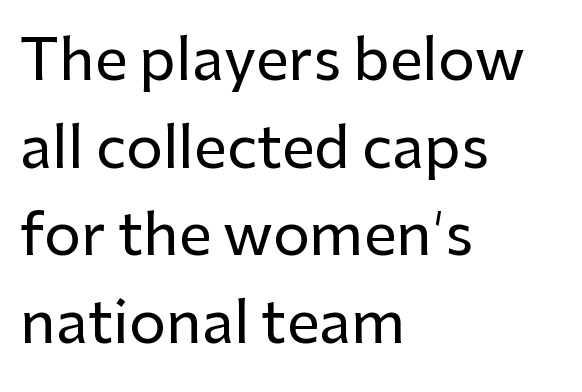
Spacing between characters is what you'd get straight out of the box. This sample keeps an unexceptional amount of space between lines. Here the designer chose a conventional face with non-uniform glyph widths. Each row of text sits above clean, open space. A roman cut, with each character standing at attention. Leftover space on each line is placed entirely after the last word.
